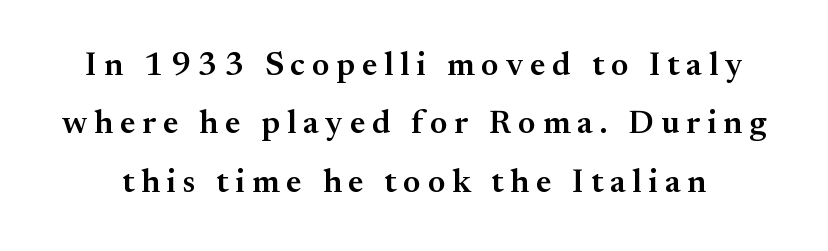
{"serif": "yes", "italic": "no", "bold": "semi", "weight": "semibold", "width": "normal", "stroke_contrast": "medium", "x_height": "small", "monospaced": "no", "underline": "no", "line_spacing_ratio": 1.77, "letter_spacing": "wide", "letter_spacing_em": 0.21, "glyph_px": 33}
